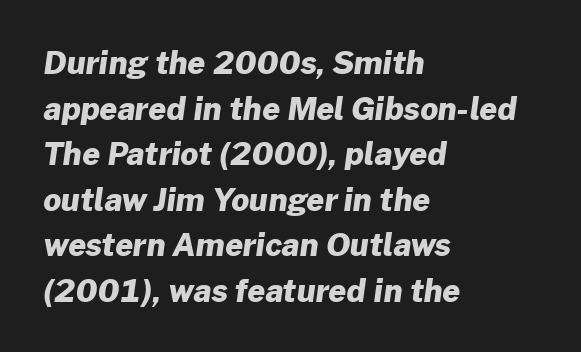
No extra tracking has been applied to these lines. Typeset ragged right — the left edge is the straight one. Reading down the column, the eye jumps a familiar distance to each next line. The face used here is proportionally spaced, like ordinary book or web type. To sum up the face: it is a sans, with no serifs. A full-strength bold gives these letters their thick strokes.
